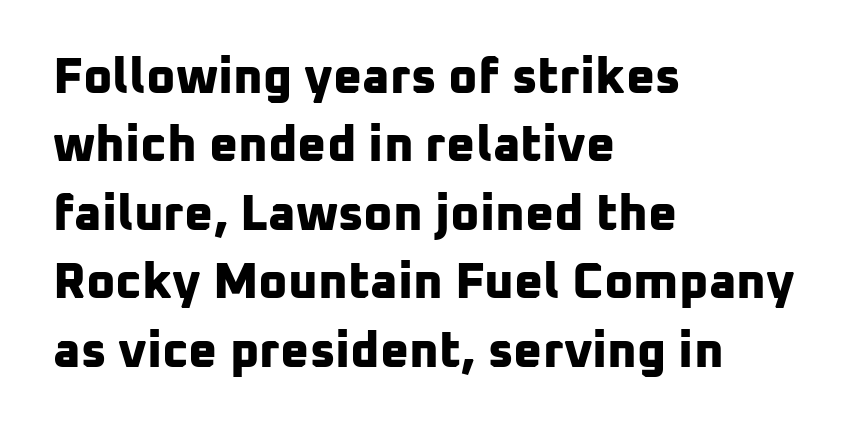
The image shows 50 px bold sans-serif type; set left-aligned, normal line spacing (1.37x), normal letter spacing, not underlined; low stroke contrast and a medium x-height.
